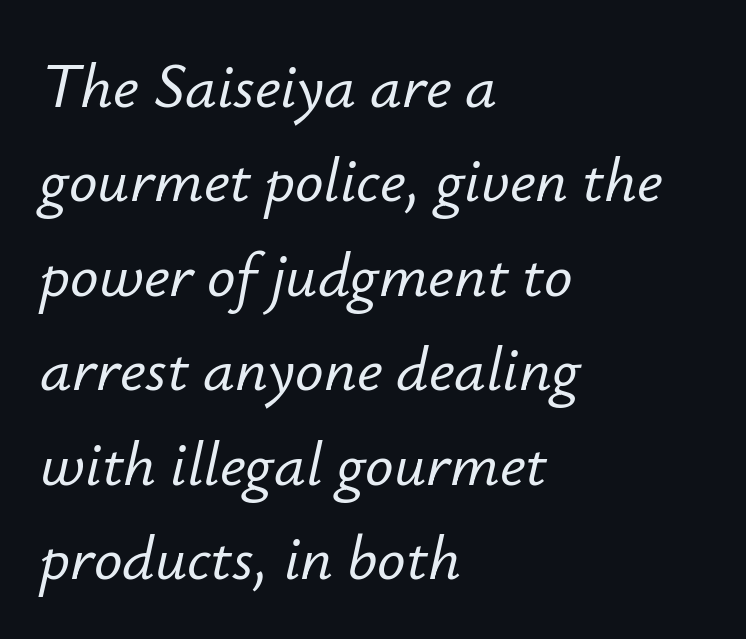
Q: Is the text italic (slanted)? A: Yes, it leans right by about 12 degrees.
Q: Is the text underlined? A: No.
Q: How is the paragraph aligned? A: Left-aligned.
Q: Is the spacing between letters normal or unusually wide? A: Normal.
Q: Is the spacing between lines tight, normal or loose? A: Normal.
Q: Width (condensed, normal, or wide)? A: Normal.
Q: Stroke contrast? A: Low.
Q: x-height? A: Small.
Q: Monospaced? A: No.
